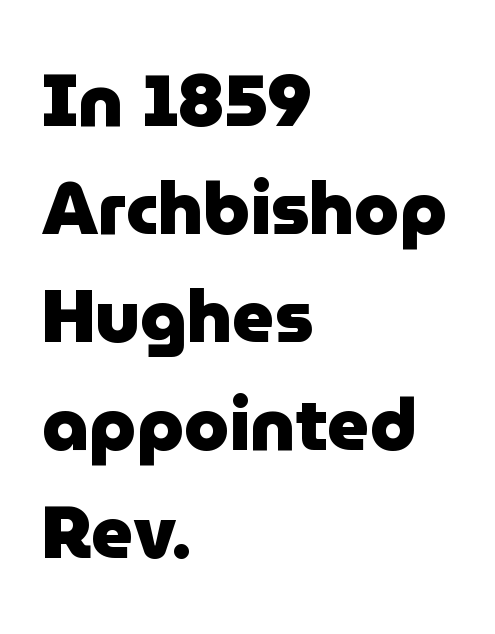
Descenders are the only things crossing below the line. Check where the strokes stop: nothing finishes them off — pure sans. Every character sits straight up, as roman type does. Students, this is bold: see how much ink each stroke carries. Each letter keeps its own natural width here, so spacing adapts to shape. The vertical gap from one line to the next is medium.
